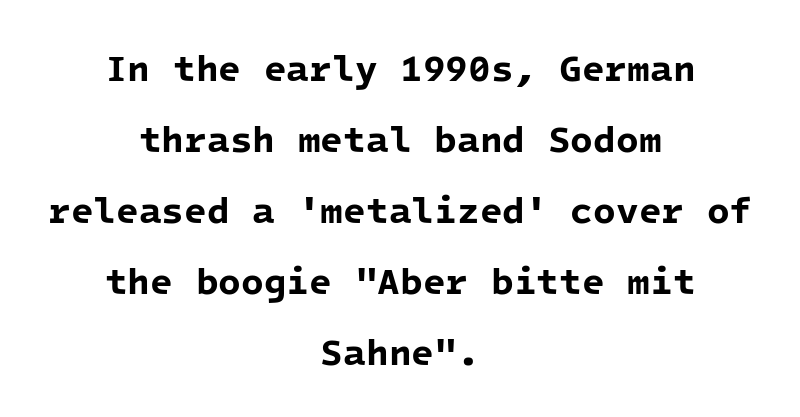
{"serif": "no", "bold": "yes", "weight": "bold", "width": "normal", "stroke_contrast": "low", "x_height": "medium", "monospaced": "yes", "underline": "no", "align": "center", "line_spacing": "loose", "line_spacing_ratio": 1.92, "letter_spacing": "normal", "letter_spacing_em": 0.0, "glyph_px": 37}
